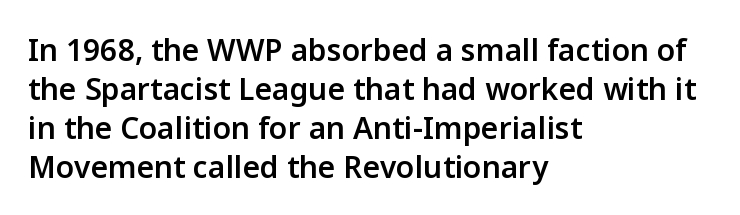
The image shows 30 px semibold sans-serif type, upright; set left-aligned, normal line spacing (1.3x), normal letter spacing, not underlined; low stroke contrast and a medium x-height.
